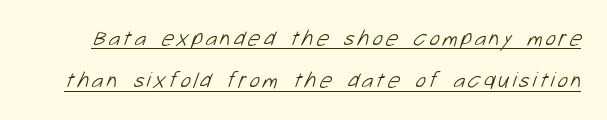
Stroke mass is kept to a normal reading level or below. These characters rest on top of a visible drawn line. If you measured baseline to baseline, you'd find a long distance.
